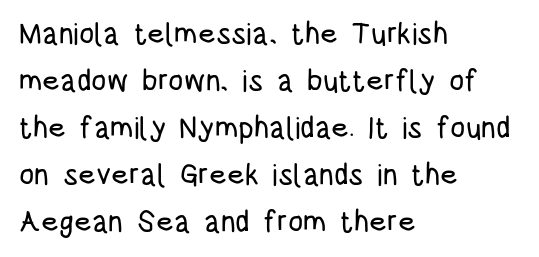
{"serif": "no", "italic": "no", "width": "condensed", "stroke_contrast": "low", "x_height": "large", "monospaced": "no", "underline": "no", "align": "left", "line_spacing": "normal", "line_spacing_ratio": 1.57, "letter_spacing": "normal", "letter_spacing_em": 0.0, "glyph_px": 30}
